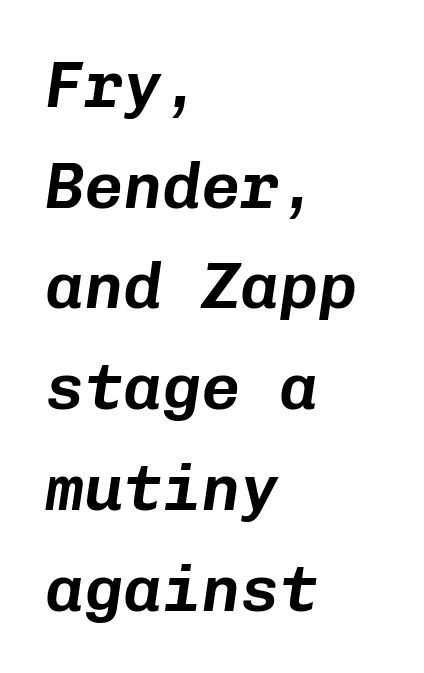
Q: Is the text italic (slanted)? A: Yes, it leans right by about 8 degrees.
Q: Is the text underlined? A: No.
Q: How is the paragraph aligned? A: Left-aligned.
Q: Is the spacing between letters normal or unusually wide? A: Normal.
Q: Is the spacing between lines tight, normal or loose? A: Normal.
Q: Width (condensed, normal, or wide)? A: Normal.
Q: Stroke contrast? A: Low.
Q: x-height? A: Medium.
Q: Monospaced? A: Yes.
